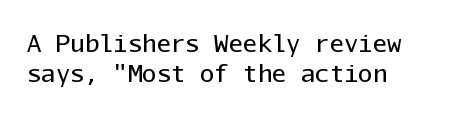
{"italic": "no", "bold": "no", "underline": "no", "align": "left", "line_spacing_ratio": 1.23, "letter_spacing": "normal", "letter_spacing_em": 0.0, "glyph_px": 24}
